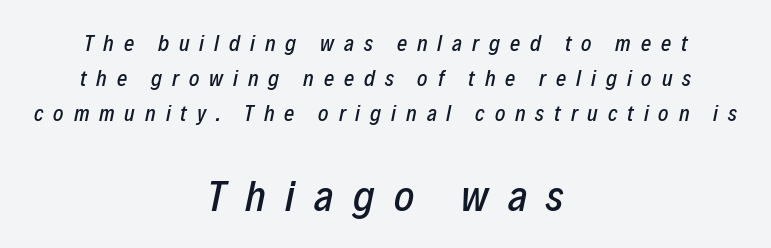
The image shows 43 px condensed type, italic (leaning right); set centered, normal line spacing (1.58x), unusually wide letter spacing (+0.45 em), not underlined; the second (bottom) block is 1.95x larger; low stroke contrast and a medium x-height.
